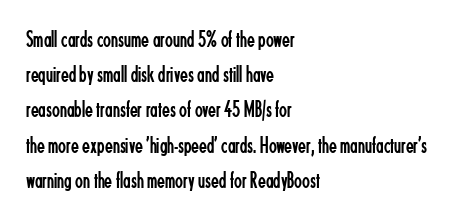
The image shows 23 px text type, upright; set left-aligned, normal line spacing (1.53x), normal letter spacing, not underlined.
